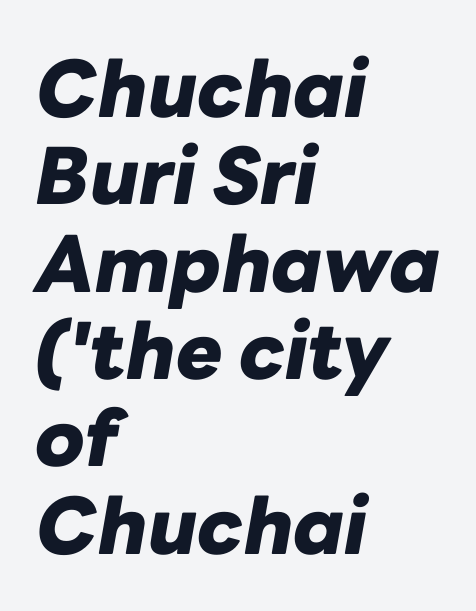
The strip under each line holds only bare page. The lines are quadded left. Pretty heavy lettering here — definitely bold. Is this a fixed-width face? No — the glyphs have proportional, varying widths. If you measured baseline to baseline, you'd find a short distance.
